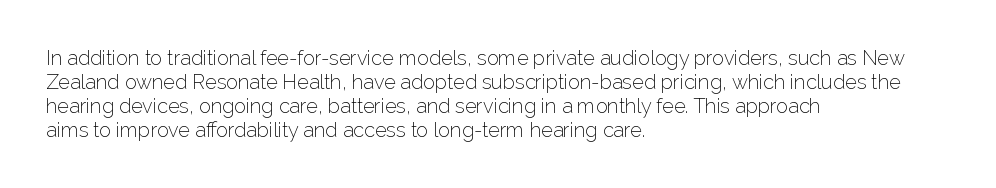
The image shows 20 px text type, upright; set left-aligned, line spacing 1.2x, normal letter spacing, not underlined.
